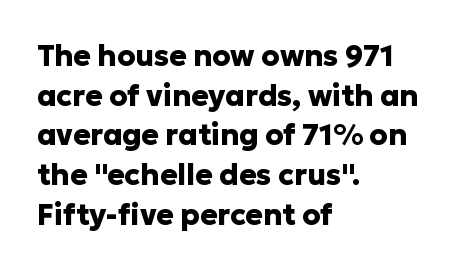
Q: Is the text bold? A: Yes.
Q: Is the text italic (slanted)? A: No, it is upright.
Q: Is the typeface a serif or a sans-serif typeface? A: Sans-serif.
Q: Is the text underlined? A: No.
Q: How is the paragraph aligned? A: Left-aligned.
Q: Is the spacing between letters normal or unusually wide? A: Normal.
Q: Is the spacing between lines tight, normal or loose? A: Normal.
Q: Width (condensed, normal, or wide)? A: Normal.
Q: Stroke contrast? A: Low.
Q: x-height? A: Medium.
Q: Monospaced? A: No.
